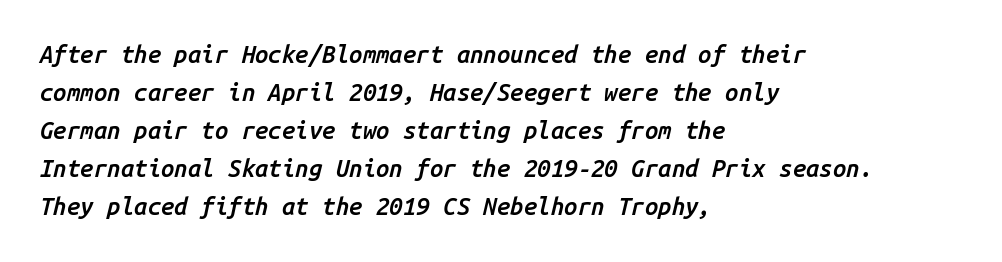
Q: Is the text bold? A: Semi-bold.
Q: Is the text italic (slanted)? A: Yes, it leans right by about 14 degrees.
Q: Is the text underlined? A: No.
Q: How is the paragraph aligned? A: Left-aligned.
Q: Is the spacing between letters normal or unusually wide? A: Normal.
Q: Is the spacing between lines tight, normal or loose? A: Normal.
